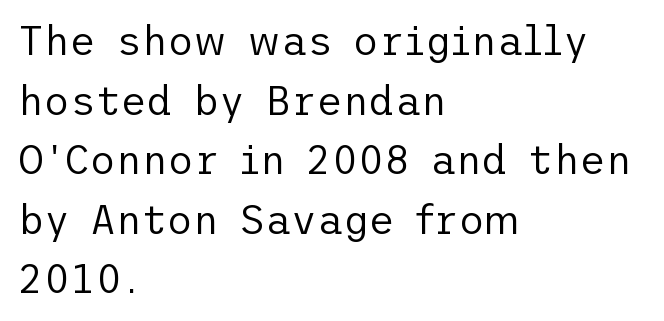
The image shows 40 px regular-weight sans-serif type, upright; set left-aligned, normal line spacing (1.49x), normal letter spacing, not underlined; low stroke contrast and a medium x-height.
